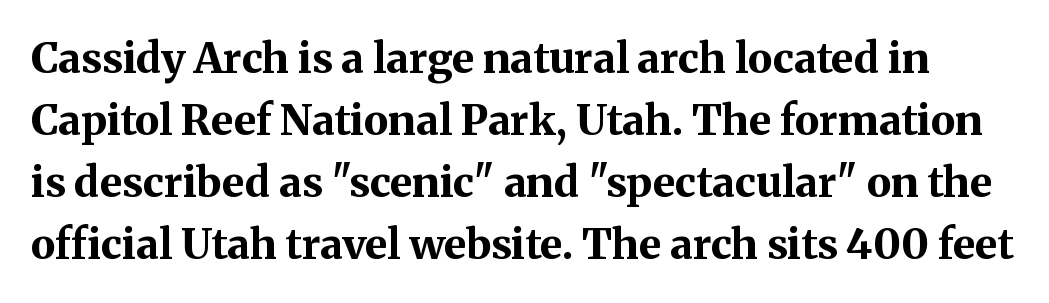
The rendering uses a bold face; every stroke is thick and dark. Style check: upright. Nobody touched the tracking dial on this one. Do the characters align in a grid? No, the font is proportional.
